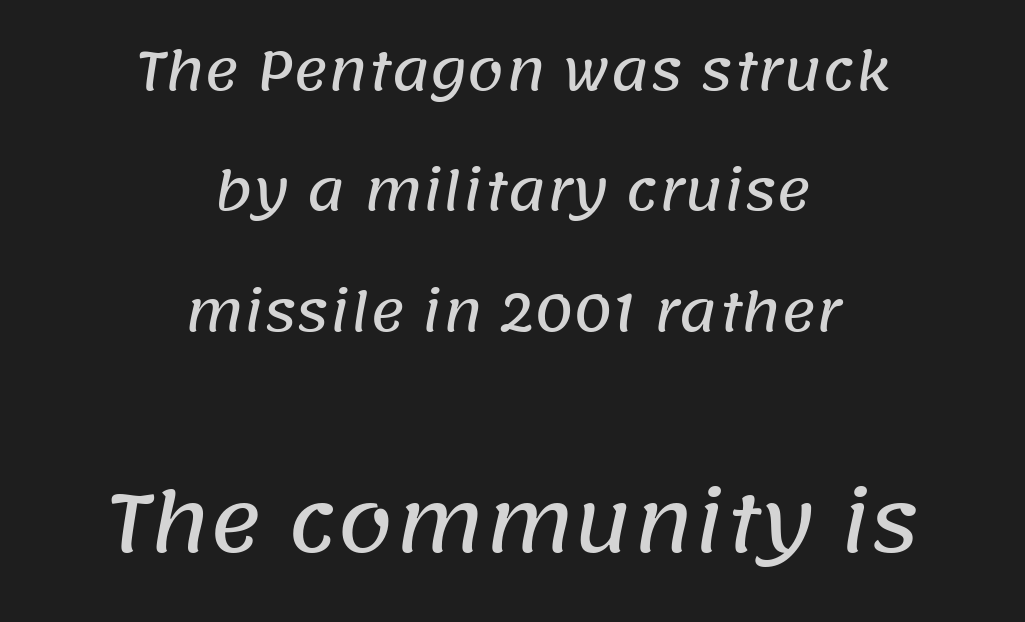
{"serif": "no", "width": "normal", "stroke_contrast": "low", "x_height": "large", "monospaced": "no", "underline": "no", "align": "center", "line_spacing": "loose", "line_spacing_ratio": 2.27, "letter_spacing": "normal", "letter_spacing_em": 0.0, "larger_block": "second", "size_ratio": 1.51, "glyph_px": 80}
